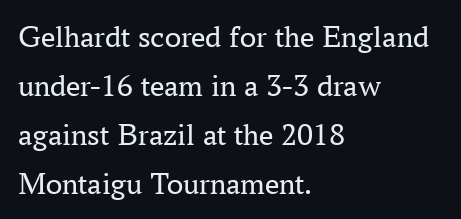
The image shows 32 px regular-weight serif type, upright; set left-aligned, normal line spacing (1.53x), normal letter spacing, not underlined; medium stroke contrast and a medium x-height.
